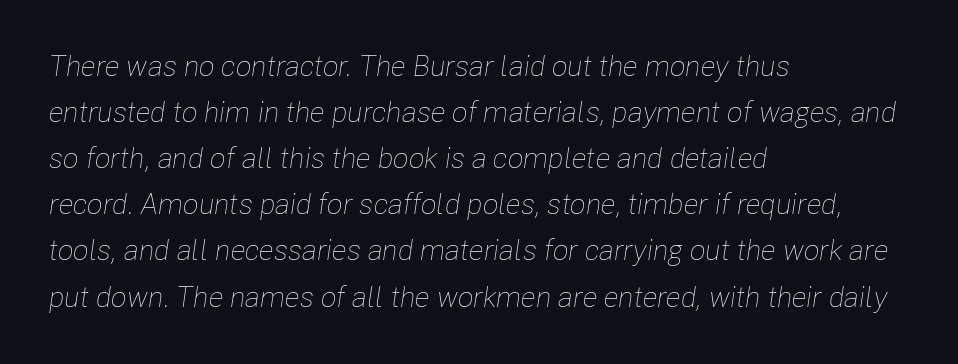
Q: Is the text bold? A: No.
Q: Is the text italic (slanted)? A: Yes, it leans right by about 8 degrees.
Q: Is the text underlined? A: No.
Q: How is the paragraph aligned? A: Left-aligned.
Q: Is the spacing between letters normal or unusually wide? A: Normal.
Q: Is the spacing between lines tight, normal or loose? A: Normal.
Q: Width (condensed, normal, or wide)? A: Condensed.
Q: Stroke contrast? A: Low.
Q: x-height? A: Medium.
Q: Monospaced? A: No.
